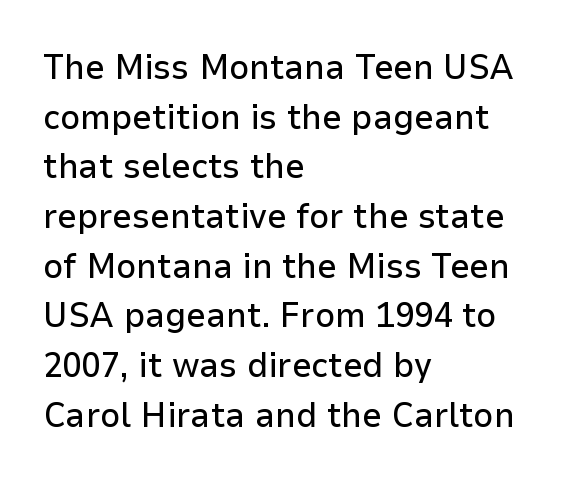
The image shows 35 px sans-serif type, upright; set left-aligned, normal line spacing (1.42x), normal letter spacing, not underlined; low stroke contrast and a medium x-height.
